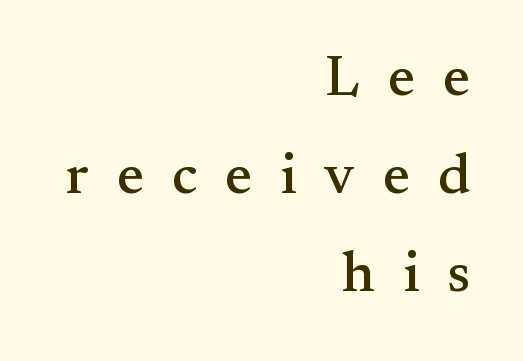
{"serif": "yes", "italic": "no", "width": "normal", "stroke_contrast": "medium", "x_height": "small", "monospaced": "no", "underline": "no", "align": "right", "line_spacing_ratio": 1.72, "letter_spacing": "wide", "letter_spacing_em": 0.49, "glyph_px": 57}
